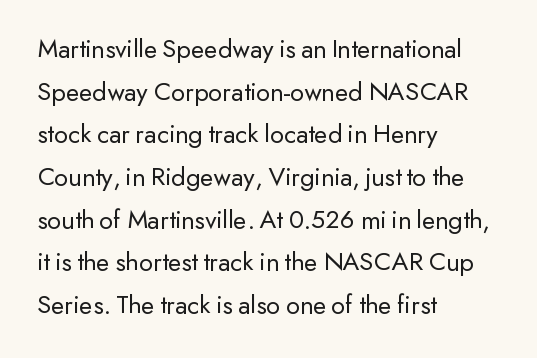
Q: Is the text bold? A: No.
Q: Is the text italic (slanted)? A: No, it is upright.
Q: Is the text underlined? A: No.
Q: How is the paragraph aligned? A: Left-aligned.
Q: Is the spacing between letters normal or unusually wide? A: Normal.
Q: Is the spacing between lines tight, normal or loose? A: Normal.
